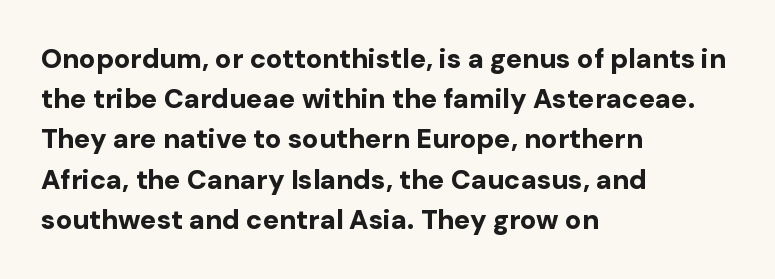
The image shows 27 px bold type, upright; set left-aligned, normal line spacing (1.49x), normal letter spacing, not underlined.
